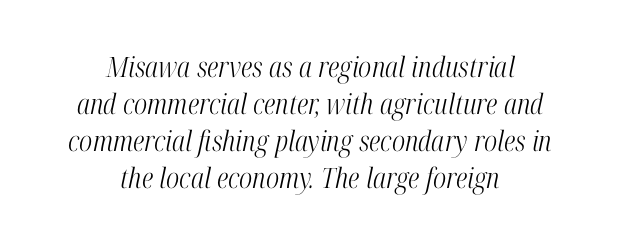
The image shows 28 px light, condensed serif type, italic (leaning right); set centered, normal line spacing (1.32x), normal letter spacing, not underlined; high stroke contrast and a medium x-height.
